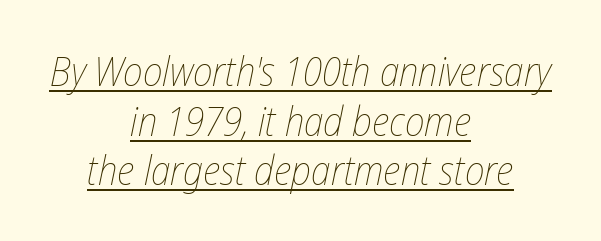
{"italic": "yes", "lean": "right", "slant_degrees": 12, "bold": "no", "weight": "thin", "width": "condensed", "stroke_contrast": "low", "x_height": "medium", "monospaced": "no", "underline": "yes", "align": "center", "line_spacing_ratio": 1.24, "letter_spacing": "normal", "letter_spacing_em": 0.0, "glyph_px": 40}
